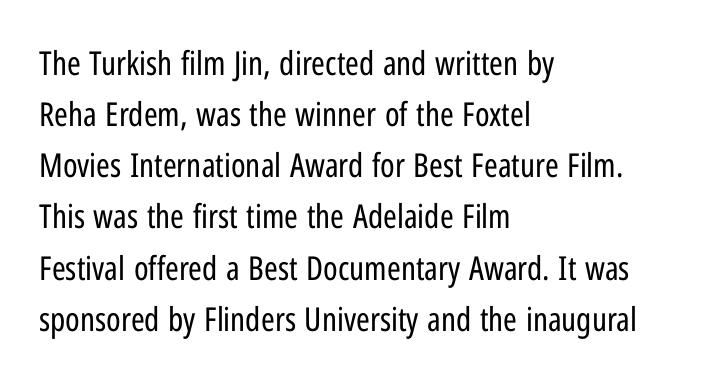
Q: Is the text bold? A: No.
Q: Is the text italic (slanted)? A: No, it is upright.
Q: Is the typeface a serif or a sans-serif typeface? A: Sans-serif.
Q: Is the text underlined? A: No.
Q: How is the paragraph aligned? A: Left-aligned.
Q: Is the spacing between letters normal or unusually wide? A: Normal.
Q: Is the spacing between lines tight, normal or loose? A: Normal.
Q: Width (condensed, normal, or wide)? A: Condensed.
Q: Stroke contrast? A: Low.
Q: x-height? A: Medium.
Q: Monospaced? A: No.
